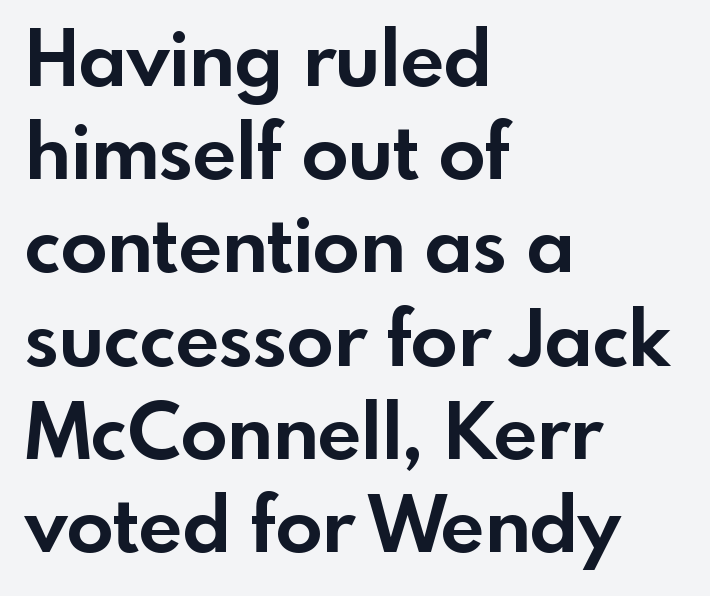
A clean baseline with only descenders dipping below it. Each letter's strokes conclude bluntly, with no projecting serifs. Weight: bold. Do the letters lean? They stand straight. Students, note that the glyphs here touch the page at normal intervals. Leftover space on each line is placed entirely after the last word.
